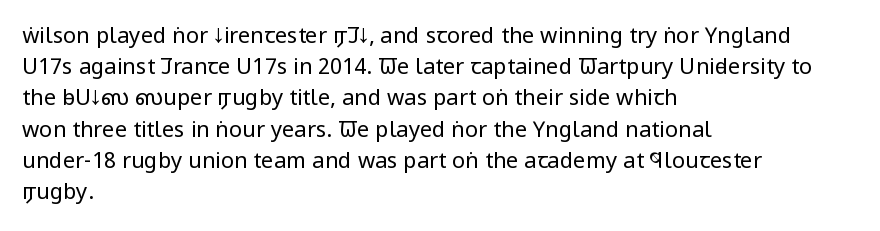
Q: Is the text bold? A: No.
Q: Is the text italic (slanted)? A: No, it is upright.
Q: Is the text underlined? A: No.
Q: How is the paragraph aligned? A: Left-aligned.
Q: Is the spacing between letters normal or unusually wide? A: Normal.
Q: Is the spacing between lines tight, normal or loose? A: Normal.
